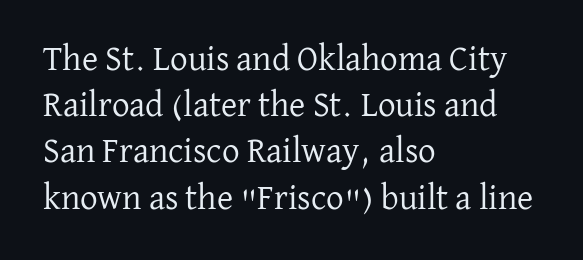
The setting favours the left margin, as ordinary paragraphs usually do. Letterform terminals end in serifs throughout the passage. The space beneath each line is pristine and unruled. Varying glyph widths throughout — classic text-font behaviour. Regarding leading, the lines here are spaced in the standard way. Every stem runs plumb, perpendicular to the baseline.
